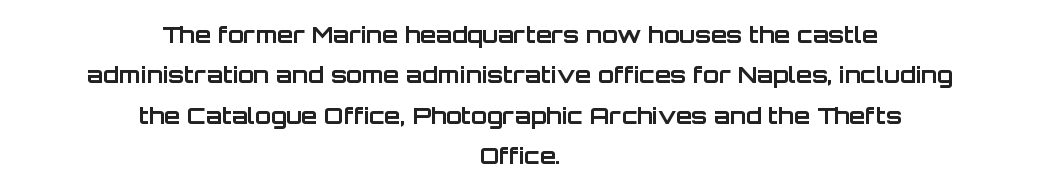
The image shows 23 px bold type, upright; set centered, line spacing 1.76x, normal letter spacing, not underlined.
